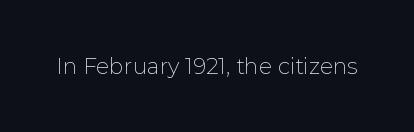
The image shows 22 px text type, upright; set normal letter spacing, not underlined.
